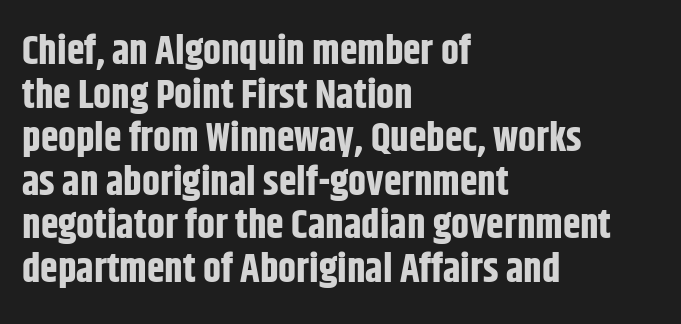
{"serif": "no", "italic": "no", "bold": "yes", "weight": "bold", "width": "condensed", "stroke_contrast": "low", "x_height": "large", "monospaced": "no", "underline": "no", "align": "left", "line_spacing": "tight", "line_spacing_ratio": 1.09, "letter_spacing": "normal", "letter_spacing_em": 0.0, "glyph_px": 40}
